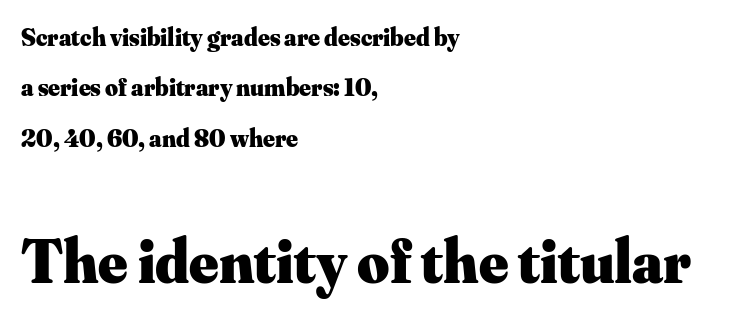
Q: Is the text bold? A: Yes.
Q: Is the text italic (slanted)? A: No, it is upright.
Q: Is the typeface a serif or a sans-serif typeface? A: Serif.
Q: Is the text underlined? A: No.
Q: How is the paragraph aligned? A: Left-aligned.
Q: Is the spacing between letters normal or unusually wide? A: Normal.
Q: Is the spacing between lines tight, normal or loose? A: Loose.
Q: Which block of text is set in a larger size, the first (top) or the second (bottom)? A: The second (bottom) one.
Q: Width (condensed, normal, or wide)? A: Normal.
Q: Stroke contrast? A: Medium.
Q: x-height? A: Small.
Q: Monospaced? A: No.
